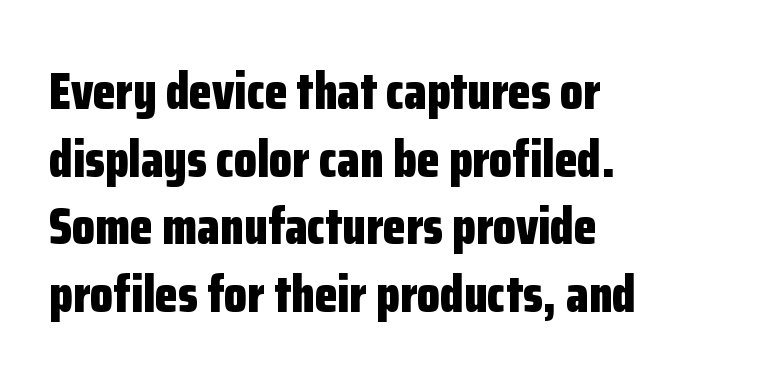
The image shows 52 px bold, condensed sans-serif type, upright; set left-aligned, normal line spacing (1.3x), normal letter spacing, not underlined; low stroke contrast and a medium x-height.
